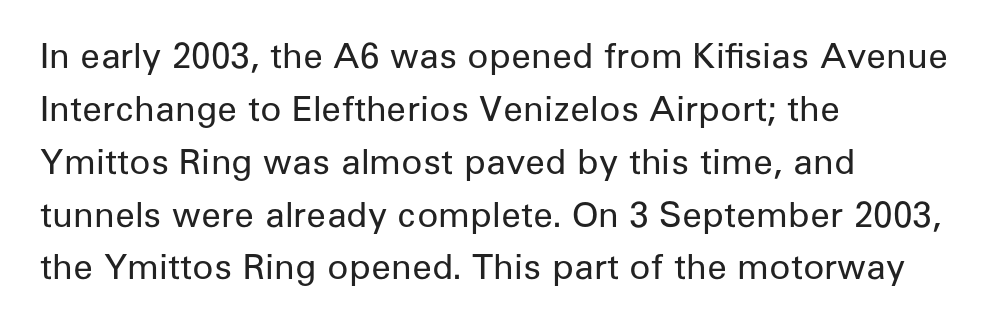
Q: Is the text bold? A: No.
Q: Is the text italic (slanted)? A: No, it is upright.
Q: Is the typeface a serif or a sans-serif typeface? A: Sans-serif.
Q: Is the text underlined? A: No.
Q: How is the paragraph aligned? A: Left-aligned.
Q: Is the spacing between letters normal or unusually wide? A: Normal.
Q: Is the spacing between lines tight, normal or loose? A: Normal.
Q: Width (condensed, normal, or wide)? A: Normal.
Q: Stroke contrast? A: Low.
Q: x-height? A: Medium.
Q: Monospaced? A: No.
